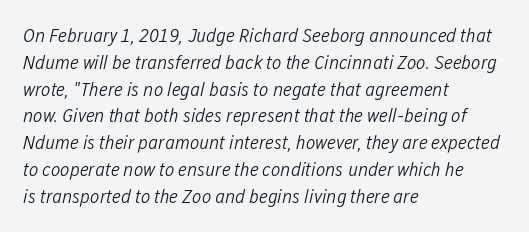
{"italic": "yes", "lean": "right", "slant_degrees": 12, "bold": "no", "underline": "no", "align": "left", "line_spacing": "normal", "line_spacing_ratio": 1.34, "letter_spacing": "normal", "letter_spacing_em": 0.0, "glyph_px": 20}
